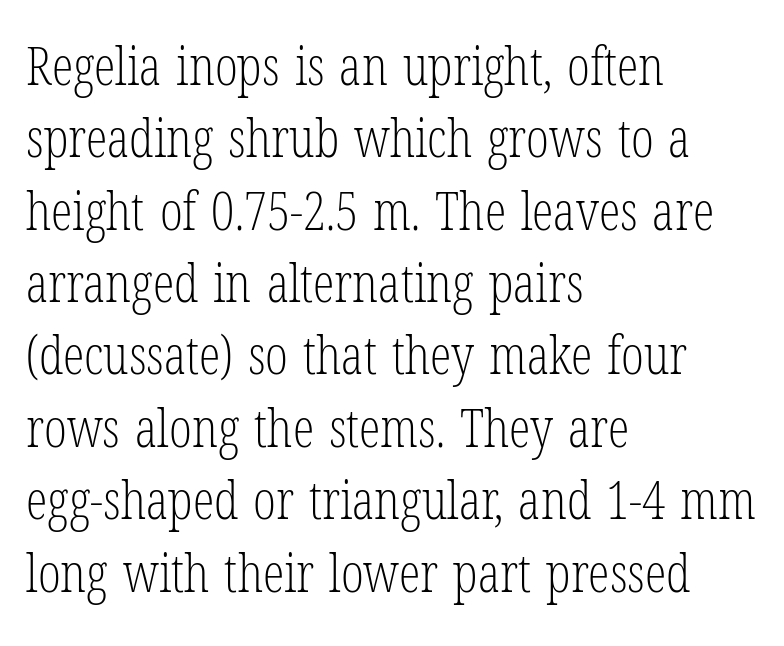
{"serif": "yes", "italic": "no", "bold": "no", "weight": "light", "width": "condensed", "stroke_contrast": "low", "x_height": "medium", "monospaced": "no", "underline": "no", "align": "left", "line_spacing": "normal", "line_spacing_ratio": 1.34, "letter_spacing": "normal", "letter_spacing_em": 0.0, "glyph_px": 54}
